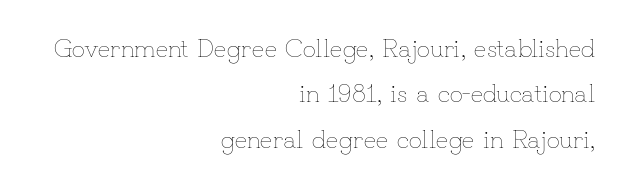
{"italic": "no", "bold": "no", "underline": "no", "align": "right", "line_spacing_ratio": 1.75, "letter_spacing": "normal", "letter_spacing_em": 0.0, "glyph_px": 26}
